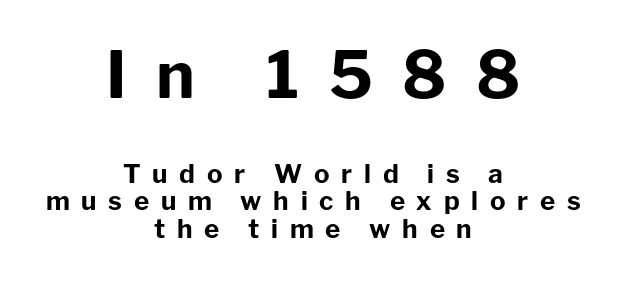
{"serif": "no", "italic": "no", "bold": "yes", "weight": "bold", "width": "normal", "stroke_contrast": "low", "x_height": "medium", "monospaced": "no", "underline": "no", "align": "center", "line_spacing": "tight", "line_spacing_ratio": 1.07, "letter_spacing": "wide", "letter_spacing_em": 0.45, "larger_block": "first", "size_ratio": 2.5, "glyph_px": 65}
